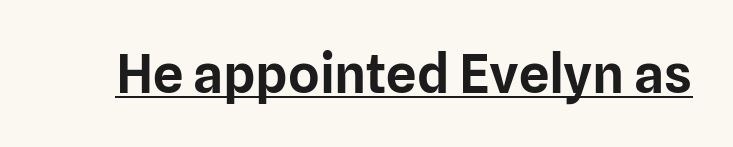
The image shows 54 px sans-serif type, upright; set normal letter spacing, underlined; low stroke contrast and a medium x-height.
